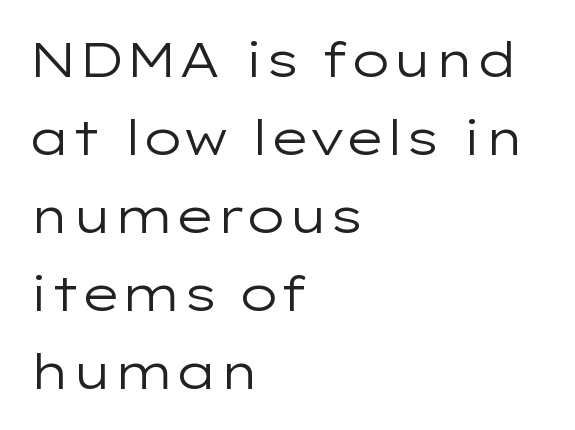
Q: Is the text bold? A: No.
Q: Is the text italic (slanted)? A: No, it is upright.
Q: Is the typeface a serif or a sans-serif typeface? A: Sans-serif.
Q: Is the text underlined? A: No.
Q: How is the paragraph aligned? A: Left-aligned.
Q: Is the spacing between letters normal or unusually wide? A: Normal.
Q: Is the spacing between lines tight, normal or loose? A: Normal.
Q: Width (condensed, normal, or wide)? A: Wide.
Q: Stroke contrast? A: Low.
Q: x-height? A: Medium.
Q: Monospaced? A: No.
